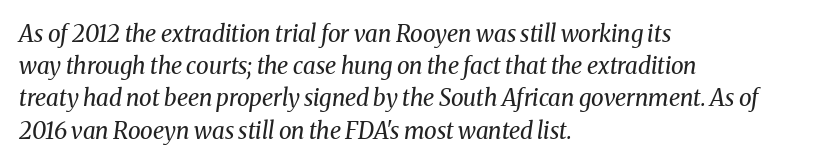
Q: Is the text bold? A: No.
Q: Is the text italic (slanted)? A: Yes, it leans right by about 8 degrees.
Q: Is the text underlined? A: No.
Q: How is the paragraph aligned? A: Left-aligned.
Q: Is the spacing between letters normal or unusually wide? A: Normal.
Q: Is the spacing between lines tight, normal or loose? A: Normal.
